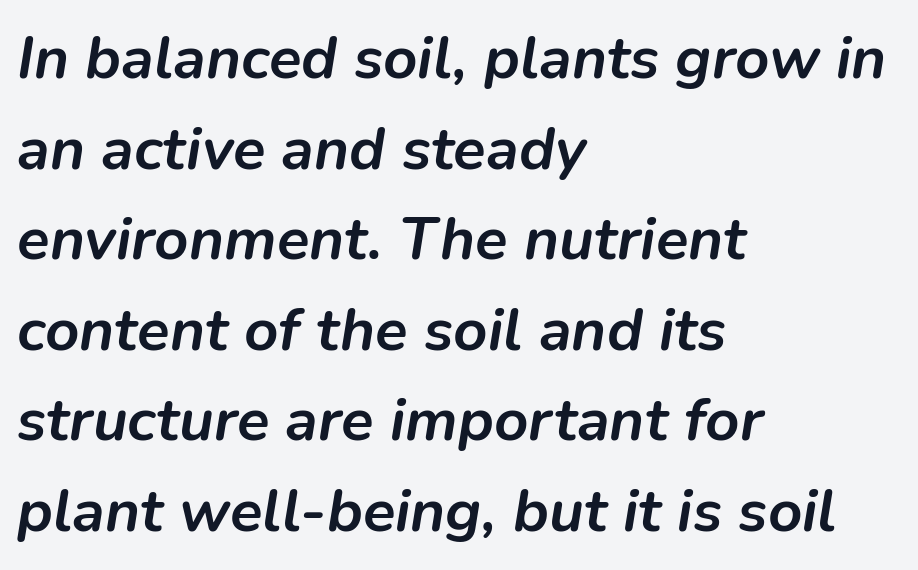
Q: Is the text bold? A: Yes.
Q: Is the text italic (slanted)? A: Yes, it leans right by about 9 degrees.
Q: Is the text underlined? A: No.
Q: How is the paragraph aligned? A: Left-aligned.
Q: Is the spacing between letters normal or unusually wide? A: Normal.
Q: Is the spacing between lines tight, normal or loose? A: Normal.
Q: Width (condensed, normal, or wide)? A: Normal.
Q: Stroke contrast? A: Low.
Q: x-height? A: Medium.
Q: Monospaced? A: No.
